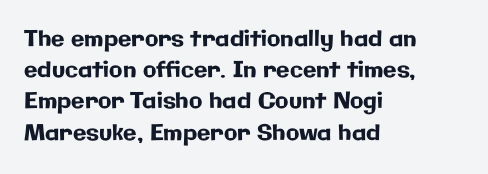
{"italic": "no", "underline": "no", "align": "left", "line_spacing": "normal", "line_spacing_ratio": 1.42, "letter_spacing": "normal", "letter_spacing_em": 0.0, "glyph_px": 22}
